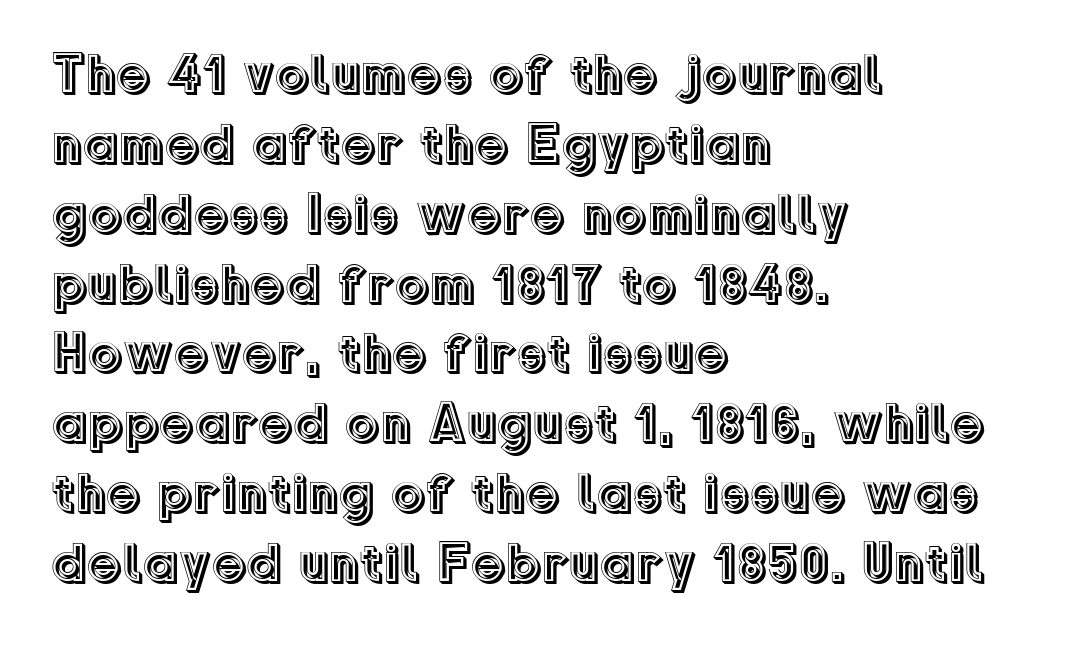
The image shows 55 px text type, upright; set left-aligned, normal line spacing (1.27x), normal letter spacing, not underlined; a medium x-height.
